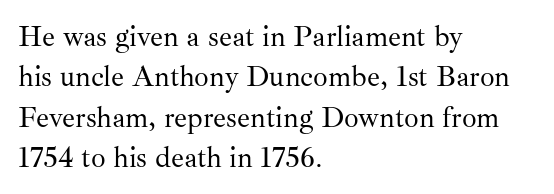
Q: Is the text bold? A: No.
Q: Is the text italic (slanted)? A: No, it is upright.
Q: Is the typeface a serif or a sans-serif typeface? A: Serif.
Q: Is the text underlined? A: No.
Q: How is the paragraph aligned? A: Left-aligned.
Q: Is the spacing between letters normal or unusually wide? A: Normal.
Q: Is the spacing between lines tight, normal or loose? A: Normal.
Q: Width (condensed, normal, or wide)? A: Normal.
Q: Stroke contrast? A: Medium.
Q: x-height? A: Small.
Q: Monospaced? A: No.
